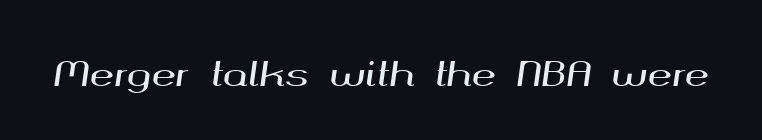
The image shows 33 px wide type, italic (leaning right); set normal letter spacing, not underlined; medium stroke contrast and a medium x-height.
